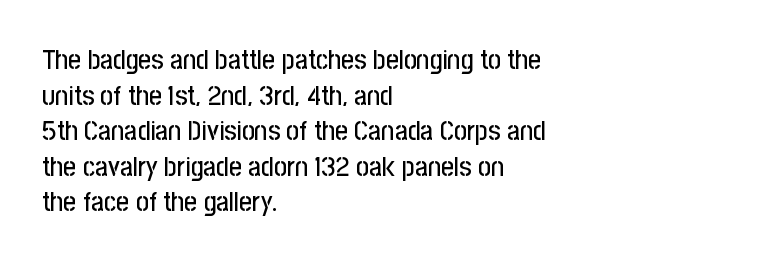
The image shows 28 px condensed sans-serif type, upright; set left-aligned, normal line spacing (1.27x), normal letter spacing, not underlined; low stroke contrast and a medium x-height.
